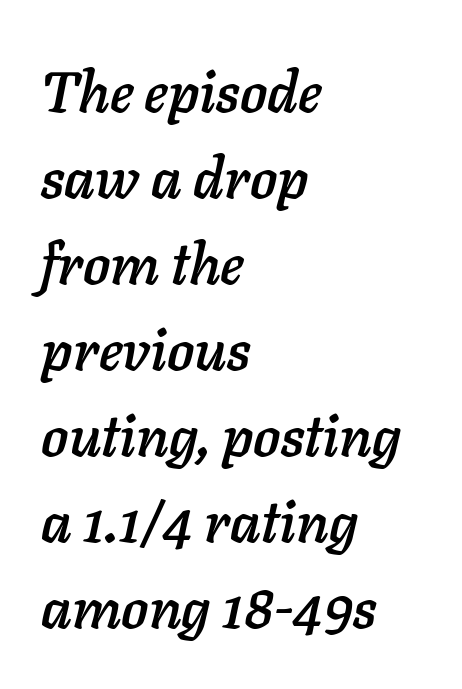
The image shows 57 px text type, italic (leaning right); set left-aligned, normal line spacing (1.51x), normal letter spacing, not underlined; low stroke contrast and a medium x-height.
